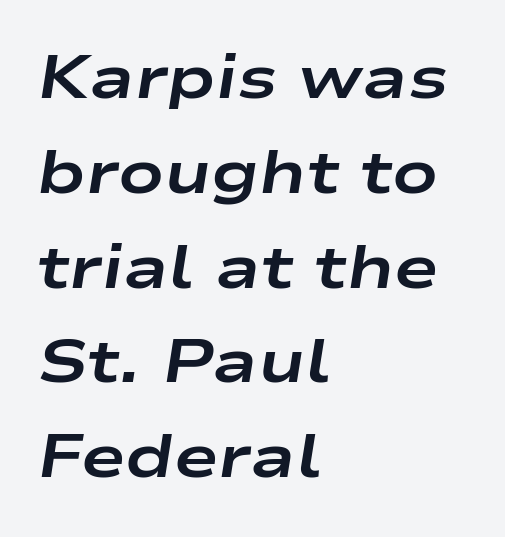
The setting favours the left margin, as ordinary paragraphs usually do. These words are printed bold, with thick strokes throughout. Compared with typical paragraphs, the rows here are spaced about the same. Notice how the stems are inclined rather than vertical — that's the hallmark of italics. The gaps between neighbouring characters are ordinary and unremarkable.
